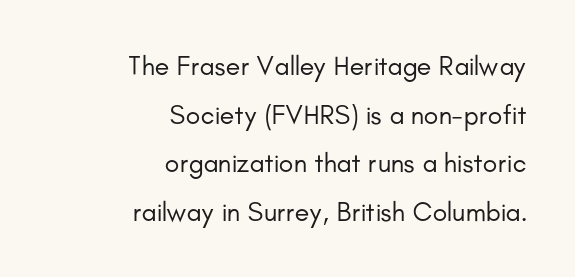
Letter spacing: default. Only glyphs here, with clear space below each row. Stroke mass is kept to a normal reading level or below. The lines are quadded right.
